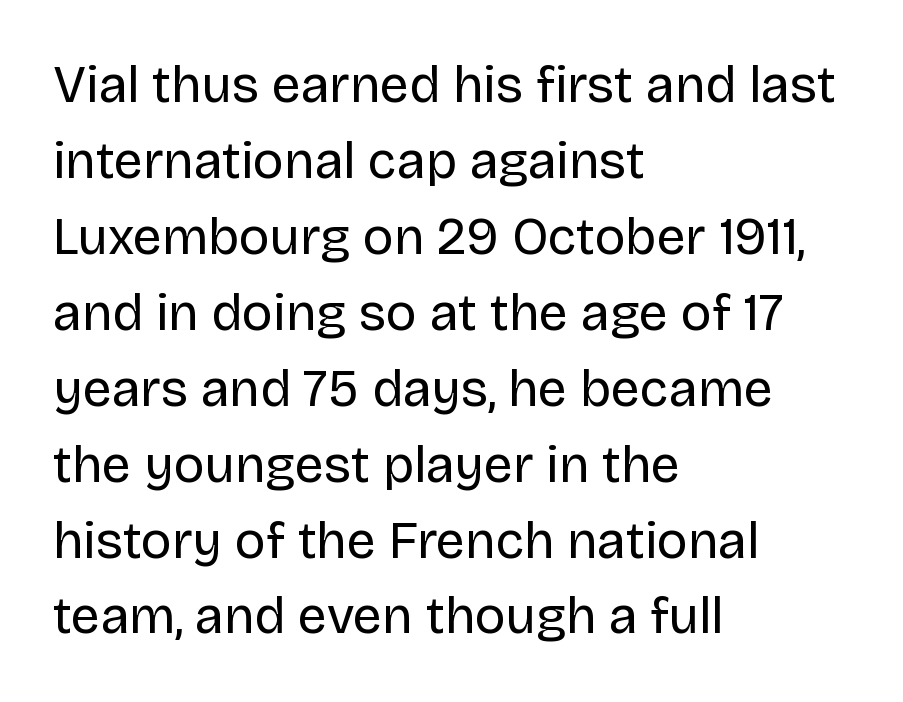
Q: Is the text bold? A: No.
Q: Is the text italic (slanted)? A: No, it is upright.
Q: Is the typeface a serif or a sans-serif typeface? A: Sans-serif.
Q: Is the text underlined? A: No.
Q: How is the paragraph aligned? A: Left-aligned.
Q: Is the spacing between letters normal or unusually wide? A: Normal.
Q: Is the spacing between lines tight, normal or loose? A: Normal.
Q: Width (condensed, normal, or wide)? A: Normal.
Q: Stroke contrast? A: Low.
Q: x-height? A: Large.
Q: Monospaced? A: No.
